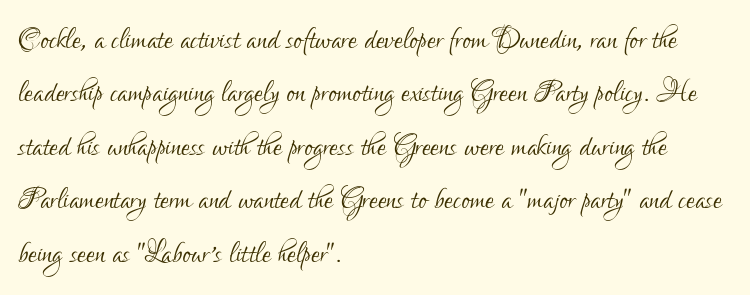
Q: Is the text bold? A: No.
Q: Is the text italic (slanted)? A: Yes.
Q: Is the typeface a serif or a sans-serif typeface? A: Sans-serif.
Q: Is the text underlined? A: No.
Q: How is the paragraph aligned? A: Left-aligned.
Q: Is the spacing between letters normal or unusually wide? A: Normal.
Q: Is the spacing between lines tight, normal or loose? A: Normal.
Q: Width (condensed, normal, or wide)? A: Condensed.
Q: Stroke contrast? A: Low.
Q: x-height? A: Small.
Q: Monospaced? A: No.
